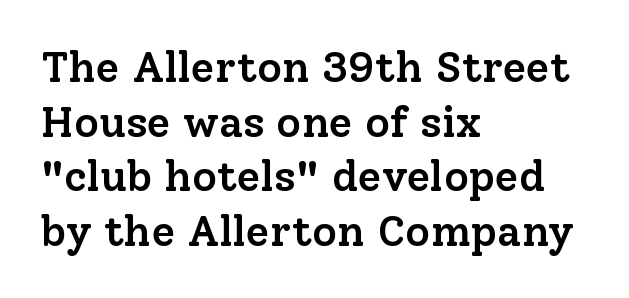
Caption: standard tracking, unaltered. Is this a sans? No — the strokes have serifs. You can tell it's not italic because the verticals are truly vertical. Visually the block forms a straight wall on the left and a jagged coastline on the right. Looks like regular typesetting: each glyph gets only the width it needs.
